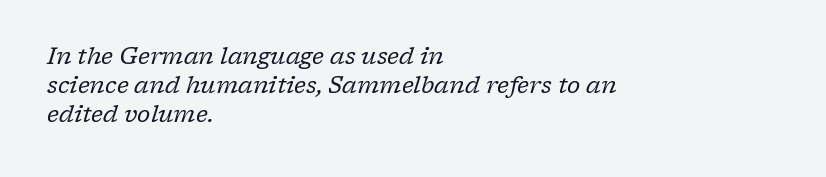
The image shows 23 px text type, italic (leaning right); set left-aligned, normal line spacing (1.27x), normal letter spacing, not underlined.
